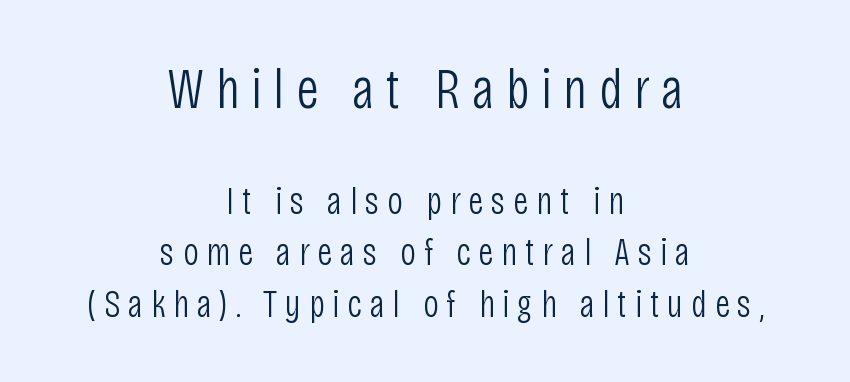
{"serif": "no", "italic": "no", "bold": "no", "weight": "light", "width": "condensed", "stroke_contrast": "low", "x_height": "large", "monospaced": "no", "underline": "no", "align": "center", "line_spacing": "normal", "line_spacing_ratio": 1.32, "letter_spacing": "wide", "letter_spacing_em": 0.2, "larger_block": "first", "size_ratio": 1.49, "glyph_px": 58}
